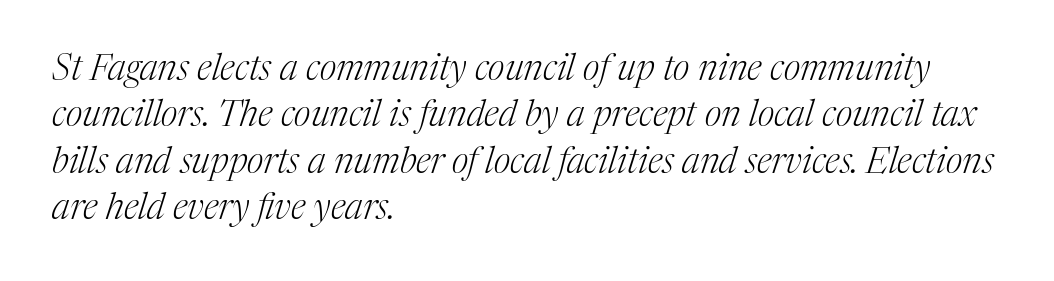
The image shows 36 px light serif type, italic (leaning right); set left-aligned, normal line spacing (1.29x), normal letter spacing, not underlined; medium stroke contrast and a medium x-height.
